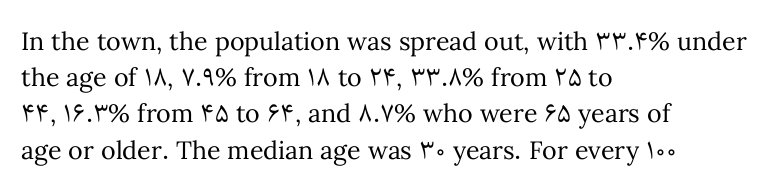
Q: Is the text bold? A: No.
Q: Is the text italic (slanted)? A: No, it is upright.
Q: Is the text underlined? A: No.
Q: How is the paragraph aligned? A: Left-aligned.
Q: Is the spacing between letters normal or unusually wide? A: Normal.
Q: Is the spacing between lines tight, normal or loose? A: Normal.
